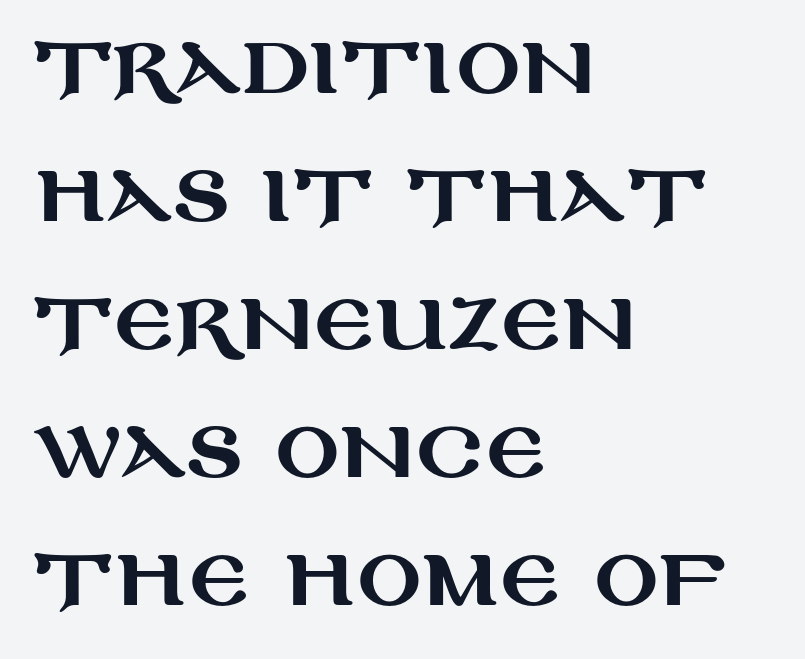
Q: Is the text italic (slanted)? A: No, it is upright.
Q: Is the typeface a serif or a sans-serif typeface? A: Sans-serif.
Q: Is the text underlined? A: No.
Q: How is the paragraph aligned? A: Left-aligned.
Q: Is the spacing between letters normal or unusually wide? A: Normal.
Q: Is the spacing between lines tight, normal or loose? A: Normal.
Q: Width (condensed, normal, or wide)? A: Wide.
Q: Stroke contrast? A: Medium.
Q: x-height? A: Large.
Q: Monospaced? A: No.
